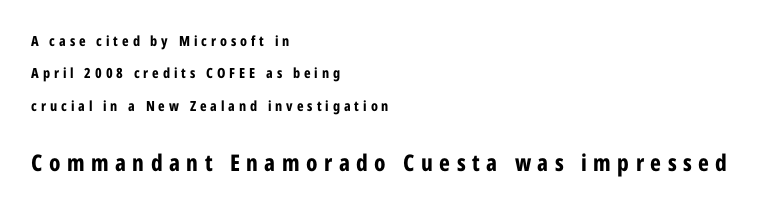
{"italic": "no", "bold": "yes", "underline": "no", "align": "left", "line_spacing": "loose", "line_spacing_ratio": 2.31, "letter_spacing": "wide", "letter_spacing_em": 0.28, "larger_block": "second", "size_ratio": 1.64, "glyph_px": 23}
